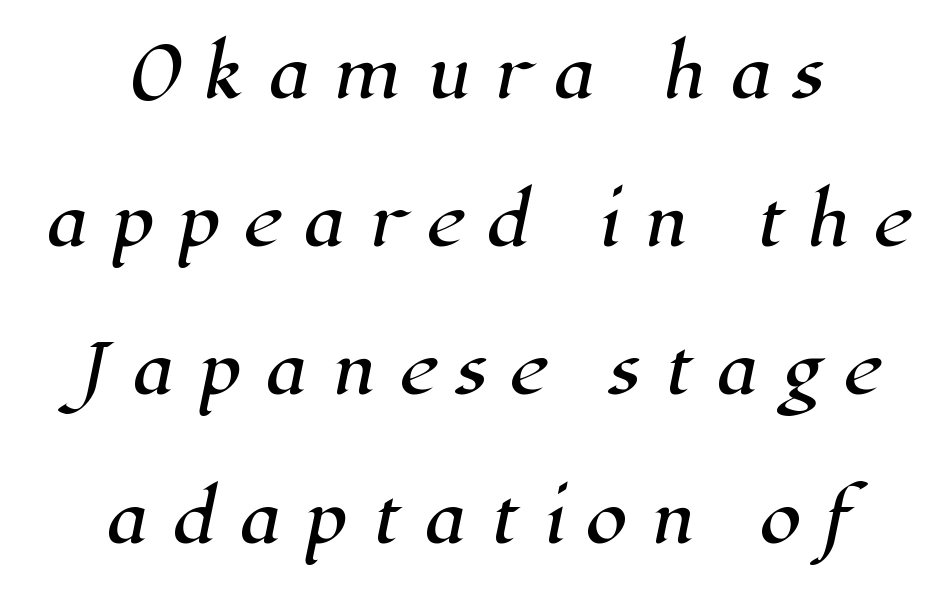
{"serif": "yes", "width": "normal", "stroke_contrast": "high", "x_height": "medium", "monospaced": "no", "underline": "no", "align": "center", "line_spacing": "loose", "line_spacing_ratio": 2.18, "letter_spacing": "wide", "letter_spacing_em": 0.31, "glyph_px": 68}
